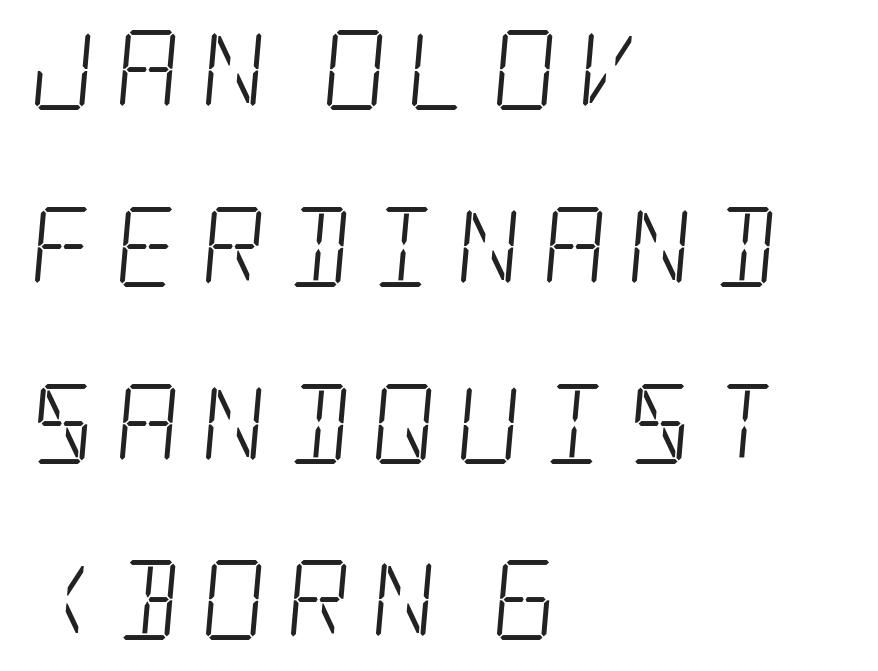
Q: Is the text bold? A: No.
Q: Is the typeface a serif or a sans-serif typeface? A: Serif.
Q: Is the text underlined? A: No.
Q: How is the paragraph aligned? A: Left-aligned.
Q: Is the spacing between letters normal or unusually wide? A: Unusually wide.
Q: Is the spacing between lines tight, normal or loose? A: Loose.
Q: Width (condensed, normal, or wide)? A: Condensed.
Q: Stroke contrast? A: Low.
Q: x-height? A: Large.
